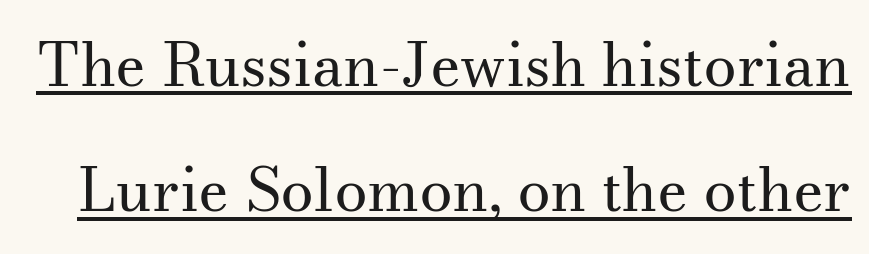
Leading: increased. This sample has the flowing, uneven cadence of proportional lettering. The specimen includes a rule beneath the text block's lines. Upright lettering throughout. No letter is thick-stroked: the sample isn't bold.
